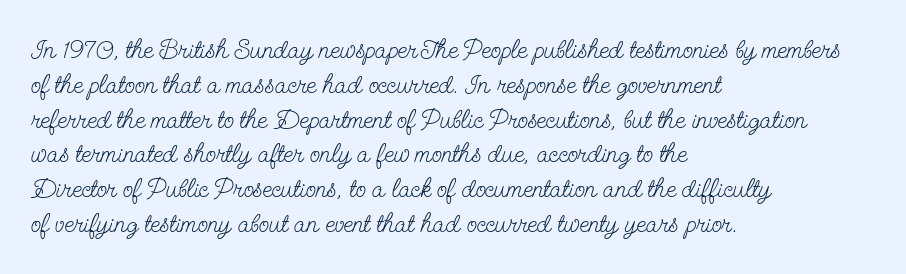
The image shows 27 px text type; set left-aligned, normal line spacing (1.29x), normal letter spacing, not underlined.
